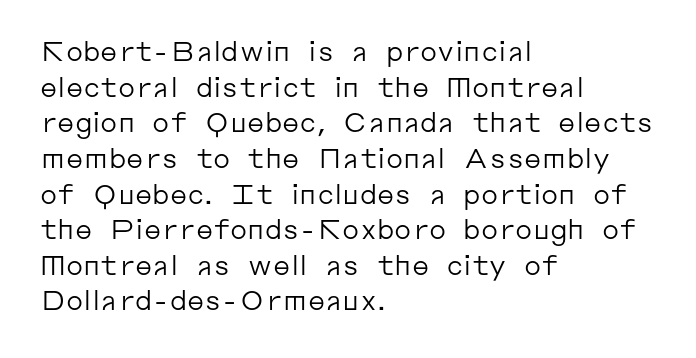
{"italic": "no", "bold": "no", "underline": "no", "align": "left", "line_spacing": "normal", "line_spacing_ratio": 1.32, "letter_spacing": "normal", "letter_spacing_em": 0.0, "glyph_px": 27}
